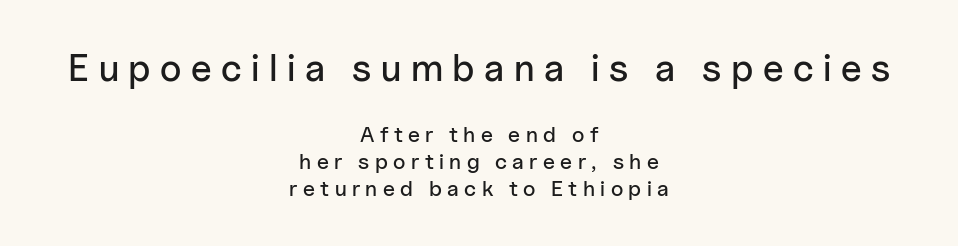
The image shows 38 px sans-serif type, upright; set centered, line spacing 1.21x, unusually wide letter spacing (+0.25 em), not underlined; the first (top) block is 1.73x larger; low stroke contrast and a medium x-height.
